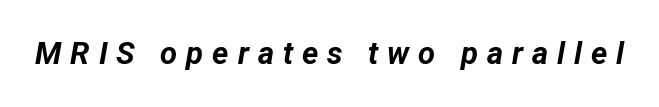
The image shows 31 px bold type, italic (leaning right); set unusually wide letter spacing (+0.29 em), not underlined; low stroke contrast and a medium x-height.
